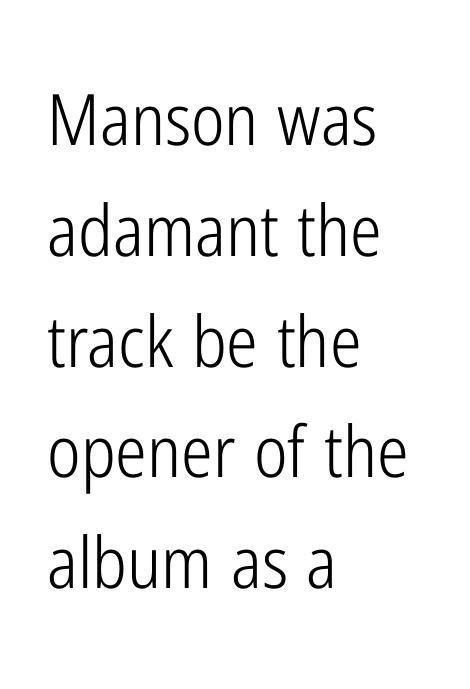
{"serif": "no", "italic": "no", "bold": "no", "weight": "light", "width": "condensed", "stroke_contrast": "low", "x_height": "medium", "monospaced": "no", "underline": "no", "align": "left", "line_spacing": "normal", "line_spacing_ratio": 1.56, "letter_spacing": "normal", "letter_spacing_em": 0.0, "glyph_px": 71}
